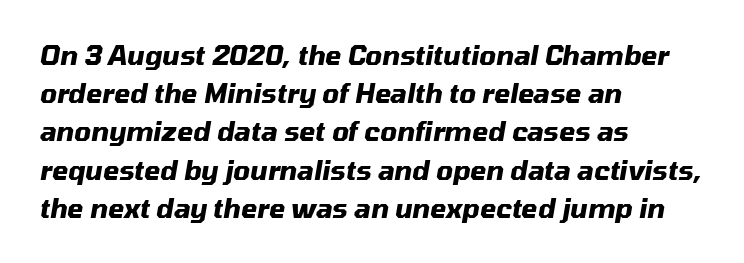
{"italic": "yes", "lean": "right", "slant_degrees": 10, "bold": "yes", "underline": "no", "align": "left", "line_spacing": "normal", "line_spacing_ratio": 1.47, "letter_spacing": "normal", "letter_spacing_em": 0.0, "glyph_px": 26}
